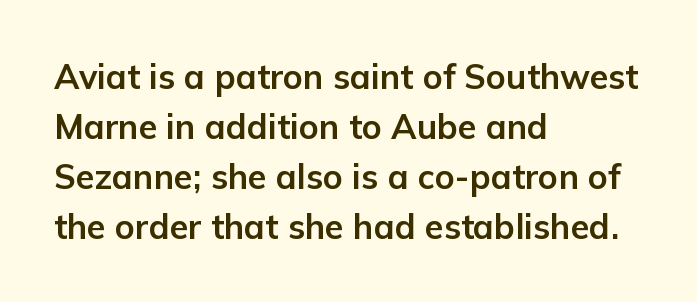
Q: Is the text bold? A: Yes.
Q: Is the text italic (slanted)? A: No, it is upright.
Q: Is the typeface a serif or a sans-serif typeface? A: Sans-serif.
Q: Is the text underlined? A: No.
Q: How is the paragraph aligned? A: Left-aligned.
Q: Is the spacing between letters normal or unusually wide? A: Normal.
Q: Is the spacing between lines tight, normal or loose? A: Normal.
Q: Width (condensed, normal, or wide)? A: Normal.
Q: Stroke contrast? A: Low.
Q: x-height? A: Medium.
Q: Monospaced? A: No.
